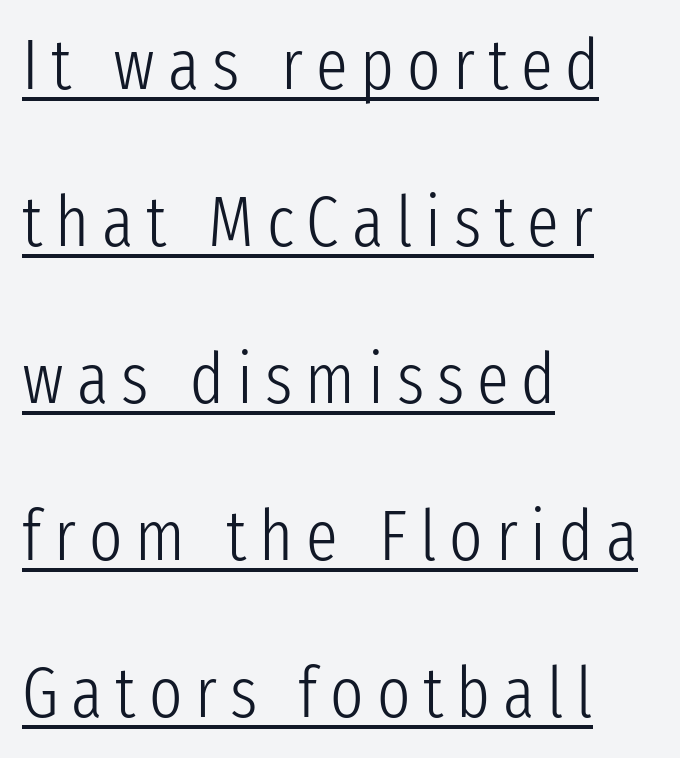
The image shows 71 px light, condensed sans-serif type, upright; set left-aligned, loose line spacing (2.21x), underlined; low stroke contrast and a medium x-height.
